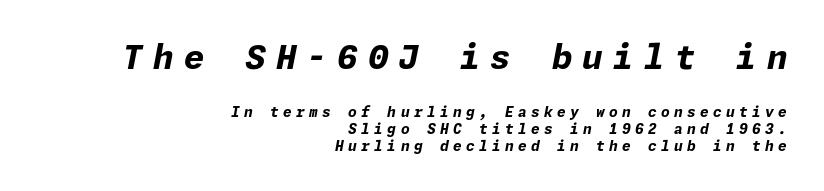
{"italic": "yes", "lean": "right", "slant_degrees": 11, "bold": "yes", "weight": "bold", "width": "normal", "stroke_contrast": "low", "x_height": "medium", "underline": "no", "align": "right", "line_spacing_ratio": 1.2, "letter_spacing": "wide", "letter_spacing_em": 0.31, "larger_block": "first", "size_ratio": 2.36, "glyph_px": 33}
